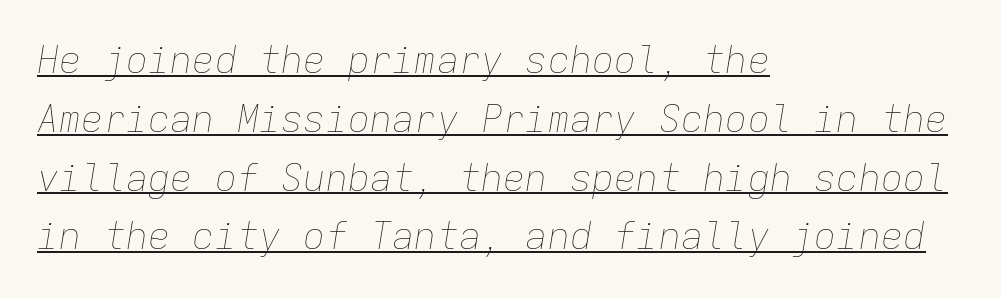
The image shows 37 px thin type, italic (leaning right), monospaced; set left-aligned, normal line spacing (1.59x), normal letter spacing, underlined; low stroke contrast and a medium x-height.
